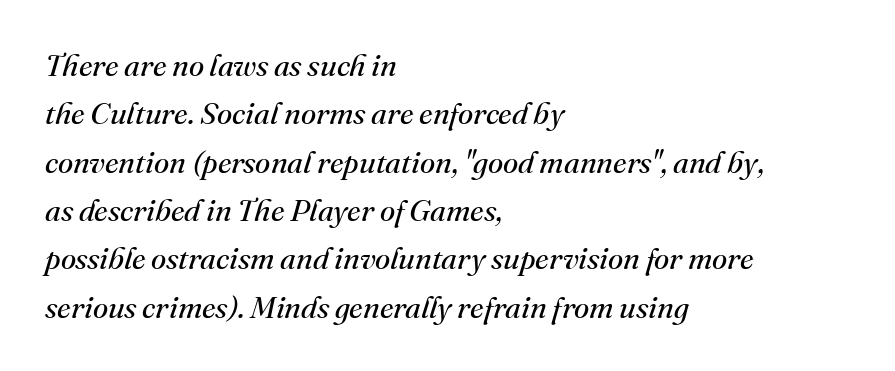
The image shows 31 px regular-weight serif type, italic (leaning right); set left-aligned, normal line spacing (1.56x), normal letter spacing, not underlined; medium stroke contrast and a small x-height.
